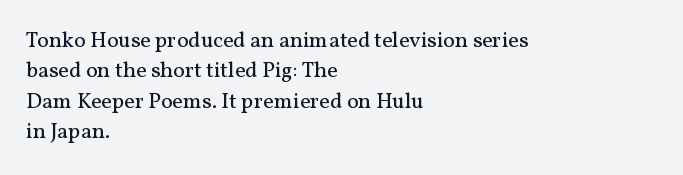
Q: Is the text bold? A: No.
Q: Is the text italic (slanted)? A: No, it is upright.
Q: Is the text underlined? A: No.
Q: How is the paragraph aligned? A: Left-aligned.
Q: Is the spacing between letters normal or unusually wide? A: Normal.
Q: Is the spacing between lines tight, normal or loose? A: Normal.
